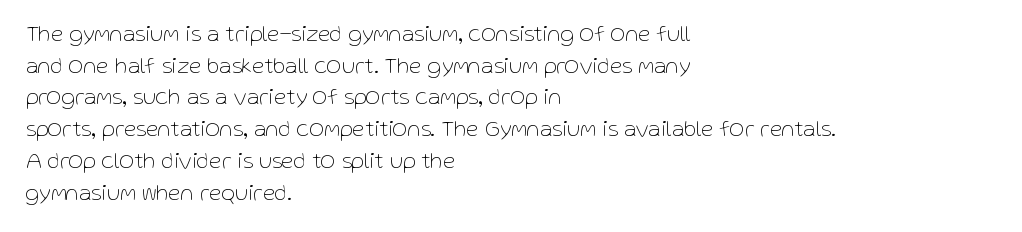
{"italic": "no", "bold": "no", "underline": "no", "align": "left", "line_spacing": "normal", "line_spacing_ratio": 1.38, "letter_spacing": "normal", "letter_spacing_em": 0.0, "glyph_px": 23}
